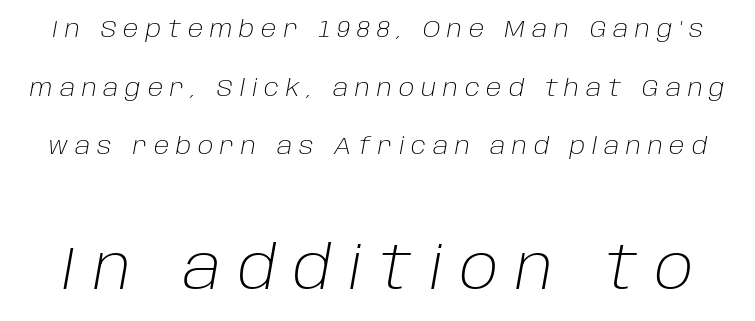
Q: Is the text bold? A: No.
Q: Is the text italic (slanted)? A: Yes, it leans right by about 10 degrees.
Q: Is the text underlined? A: No.
Q: Is the spacing between letters normal or unusually wide? A: Unusually wide.
Q: Is the spacing between lines tight, normal or loose? A: Loose.
Q: Which block of text is set in a larger size, the first (top) or the second (bottom)? A: The second (bottom) one.
Q: Width (condensed, normal, or wide)? A: Normal.
Q: Stroke contrast? A: Low.
Q: x-height? A: Large.
Q: Monospaced? A: No.
